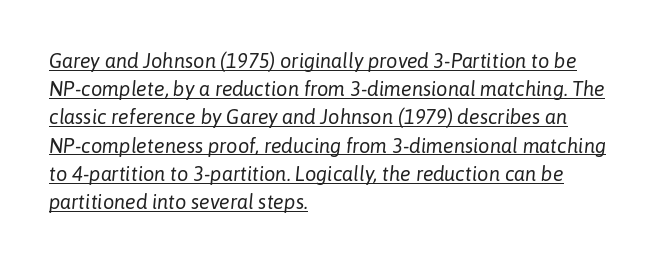
{"italic": "yes", "lean": "right", "slant_degrees": 6, "bold": "no", "underline": "yes", "align": "left", "line_spacing": "normal", "line_spacing_ratio": 1.41, "letter_spacing": "normal", "letter_spacing_em": 0.0, "glyph_px": 20}
